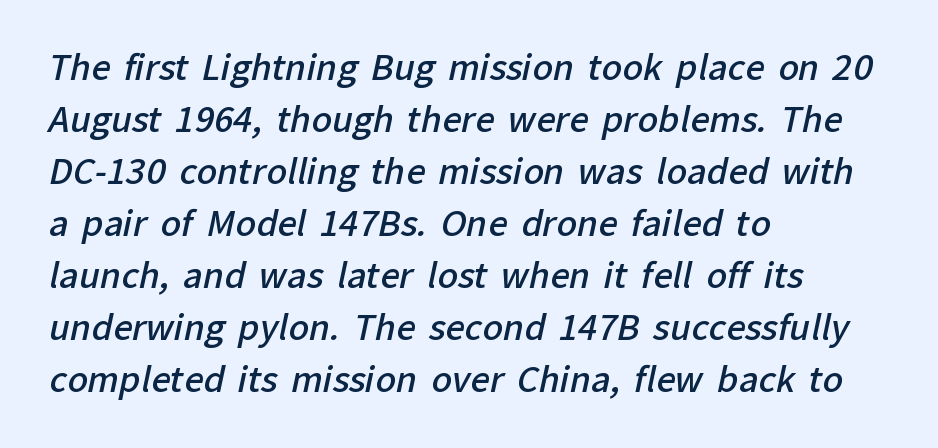
{"serif": "no", "bold": "semi", "weight": "semibold", "width": "normal", "stroke_contrast": "low", "x_height": "medium", "monospaced": "no", "underline": "no", "align": "left", "line_spacing": "normal", "line_spacing_ratio": 1.53, "letter_spacing": "normal", "letter_spacing_em": 0.0, "glyph_px": 34}
